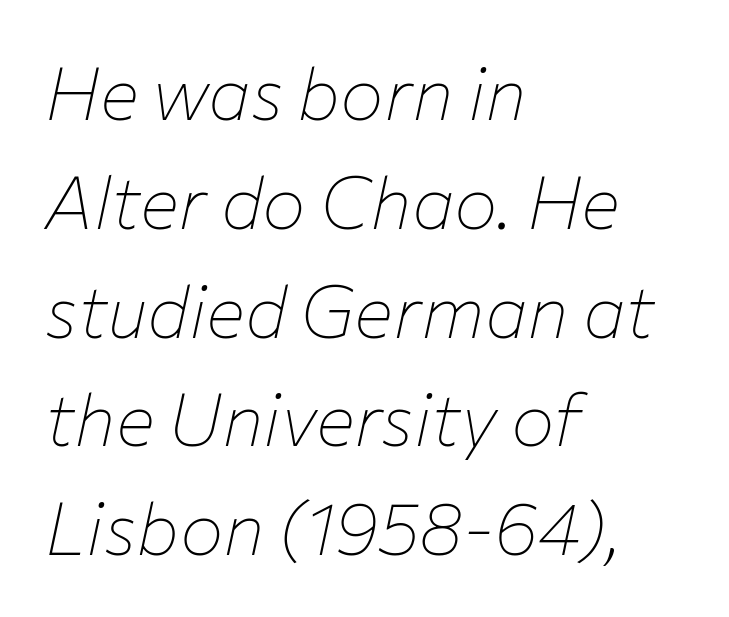
Students, note that the glyphs here touch the page at normal intervals. These lines are rendered in a variable-pitch font. The typesetter chose a ragged-right arrangement here. Heft: none added — not bold.
